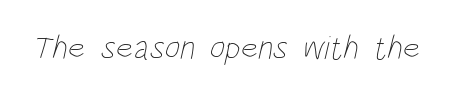
Q: Is the text bold? A: No.
Q: Is the text underlined? A: No.
Q: Is the spacing between letters normal or unusually wide? A: Normal.
Q: Width (condensed, normal, or wide)? A: Condensed.
Q: Stroke contrast? A: Low.
Q: x-height? A: Large.
Q: Monospaced? A: No.
